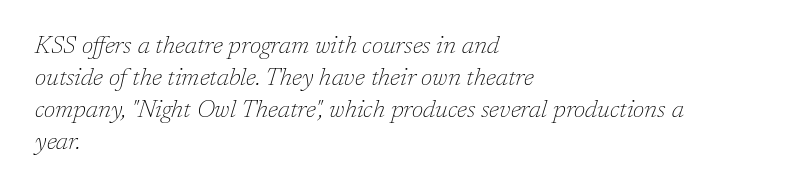
Q: Is the text bold? A: No.
Q: Is the text italic (slanted)? A: Yes, it leans right by about 17 degrees.
Q: Is the text underlined? A: No.
Q: How is the paragraph aligned? A: Left-aligned.
Q: Is the spacing between letters normal or unusually wide? A: Normal.
Q: Is the spacing between lines tight, normal or loose? A: Normal.
